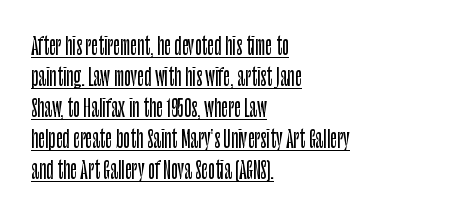
{"italic": "no", "underline": "yes", "align": "left", "line_spacing": "normal", "line_spacing_ratio": 1.35, "letter_spacing": "normal", "letter_spacing_em": 0.0, "glyph_px": 23}
